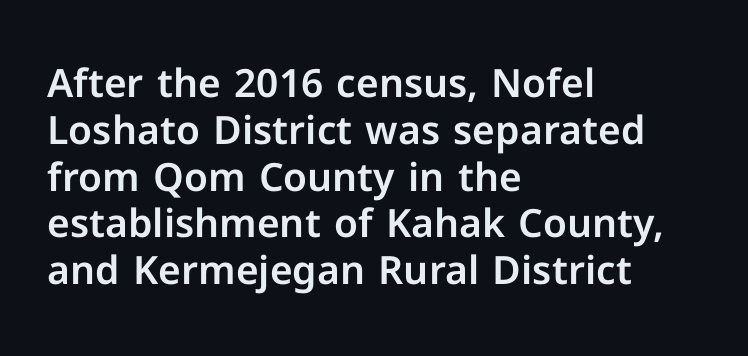
Inter-character spacing is left at the font's built-in metrics. Every character sits straight up, as roman type does. Alignment: flush left. Examine the stroke ends and you'll find no serifs. Check the space under the baseline: it is left empty.
